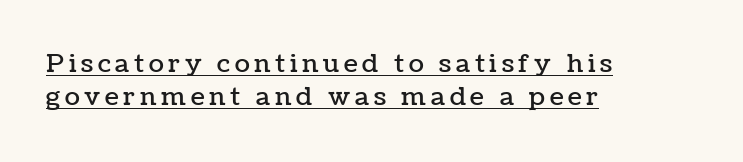
The image shows 25 px text type, upright; set left-aligned, normal line spacing (1.34x), underlined.
